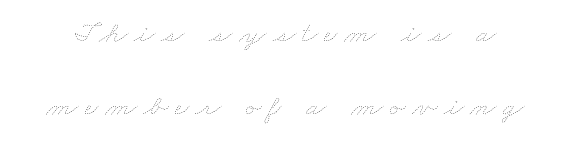
Q: Is the text bold? A: No.
Q: Is the text underlined? A: No.
Q: Is the spacing between letters normal or unusually wide? A: Unusually wide.
Q: Is the spacing between lines tight, normal or loose? A: Loose.
Q: Width (condensed, normal, or wide)? A: Wide.
Q: Stroke contrast? A: Low.
Q: x-height? A: Small.
Q: Monospaced? A: No.
